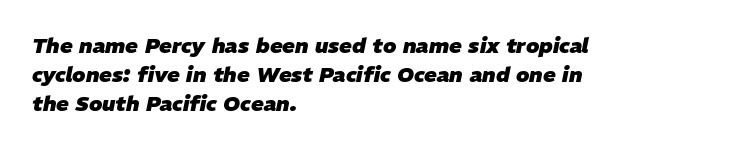
{"italic": "yes", "lean": "right", "slant_degrees": 11, "bold": "yes", "underline": "no", "align": "left", "line_spacing": "normal", "line_spacing_ratio": 1.39, "letter_spacing": "normal", "letter_spacing_em": 0.0, "glyph_px": 21}
